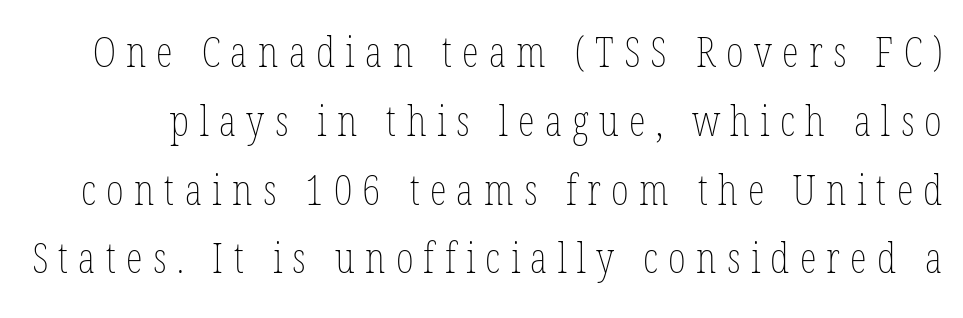
The image shows 43 px thin, condensed type, upright; set normal line spacing (1.6x), unusually wide letter spacing (+0.24 em), not underlined; low stroke contrast and a medium x-height.
